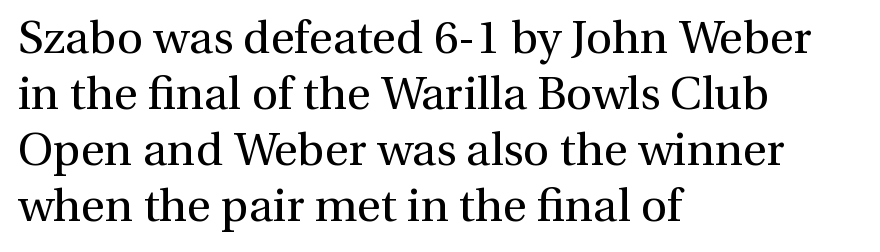
{"serif": "yes", "italic": "no", "bold": "no", "weight": "regular", "width": "normal", "stroke_contrast": "medium", "x_height": "medium", "monospaced": "no", "underline": "no", "align": "left", "line_spacing_ratio": 1.22, "letter_spacing": "normal", "letter_spacing_em": 0.0, "glyph_px": 46}
